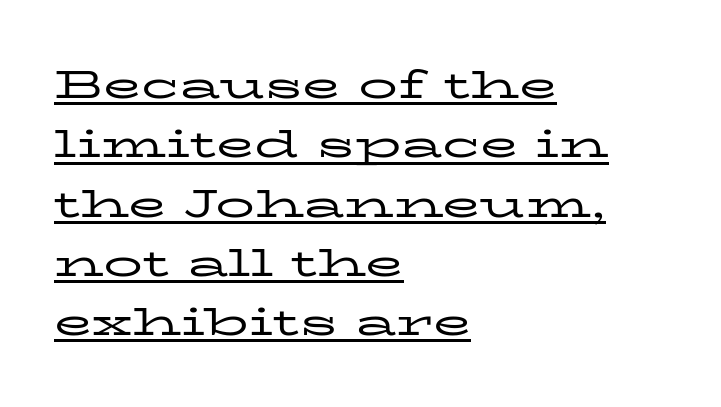
Q: Is the text bold? A: No.
Q: Is the text italic (slanted)? A: No, it is upright.
Q: Is the typeface a serif or a sans-serif typeface? A: Serif.
Q: Is the text underlined? A: Yes.
Q: How is the paragraph aligned? A: Left-aligned.
Q: Is the spacing between letters normal or unusually wide? A: Normal.
Q: Is the spacing between lines tight, normal or loose? A: Normal.
Q: Width (condensed, normal, or wide)? A: Wide.
Q: Stroke contrast? A: Low.
Q: x-height? A: Medium.
Q: Monospaced? A: No.
